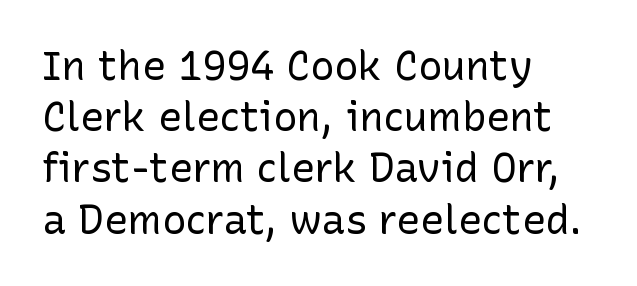
The image shows 40 px regular-weight sans-serif type, upright; set left-aligned, normal line spacing (1.28x), normal letter spacing, not underlined; low stroke contrast and a medium x-height.
